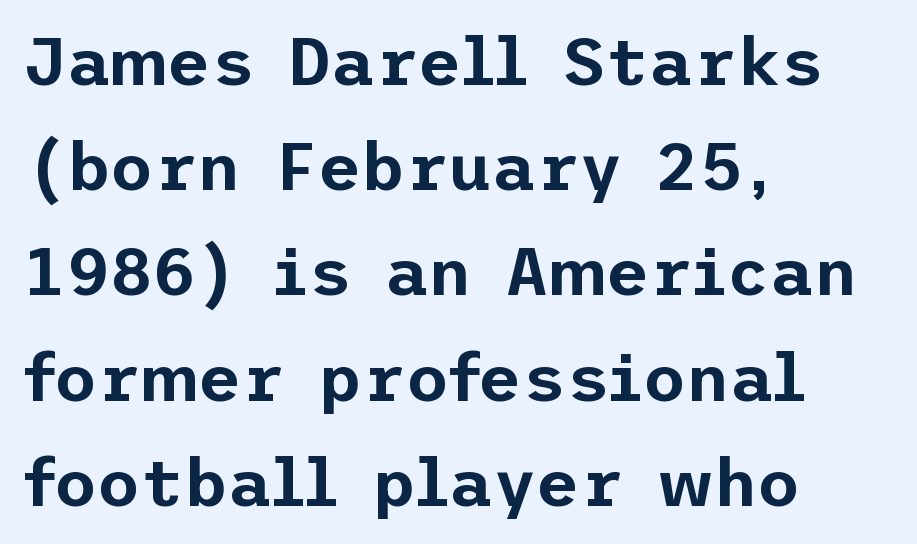
The image shows 67 px sans-serif type, upright; set left-aligned, normal line spacing (1.57x), normal letter spacing, not underlined; low stroke contrast and a medium x-height.
